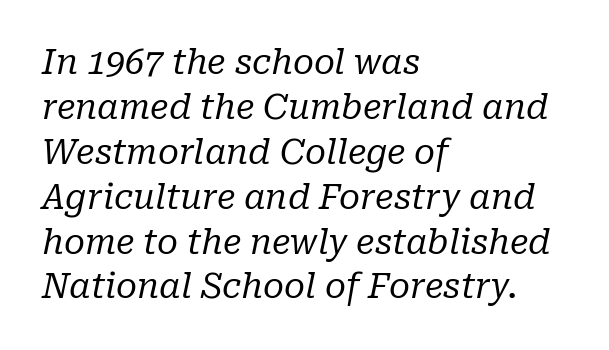
The image shows 34 px regular-weight serif type, italic (leaning right); set left-aligned, normal line spacing (1.32x), normal letter spacing, not underlined; low stroke contrast and a medium x-height.
